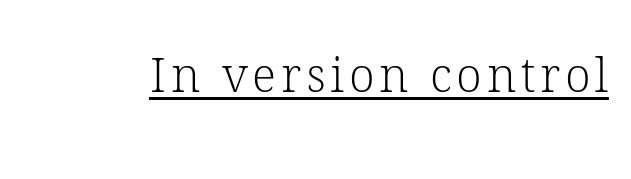
Varying glyph widths throughout — classic text-font behaviour. You can tell it's not italic because the verticals are truly vertical. Is this a sans? No — the strokes have serifs. The passage shown is not bold in any degree. This sample carries an underscore along the baseline area.
